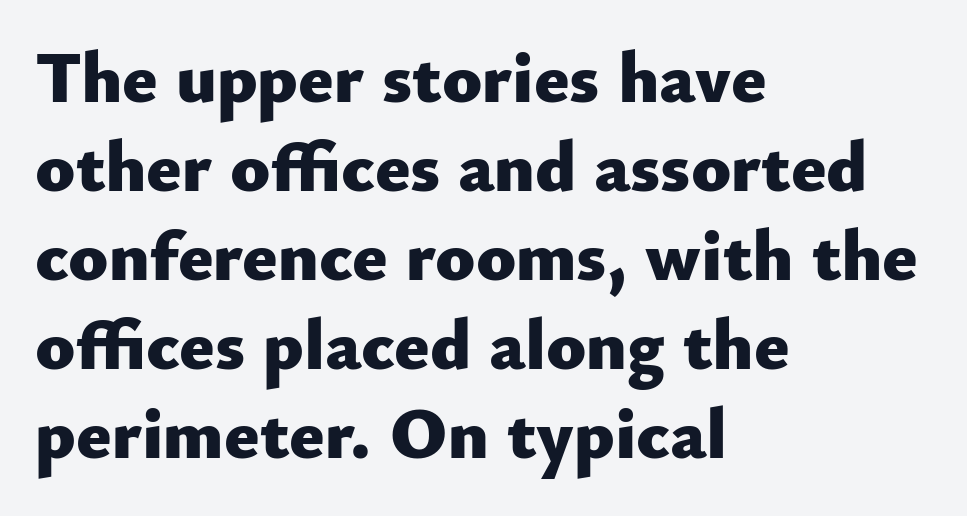
Q: Is the text bold? A: Yes.
Q: Is the text italic (slanted)? A: No, it is upright.
Q: Is the typeface a serif or a sans-serif typeface? A: Sans-serif.
Q: Is the text underlined? A: No.
Q: How is the paragraph aligned? A: Left-aligned.
Q: Is the spacing between letters normal or unusually wide? A: Normal.
Q: Width (condensed, normal, or wide)? A: Normal.
Q: Stroke contrast? A: Low.
Q: x-height? A: Small.
Q: Monospaced? A: No.
